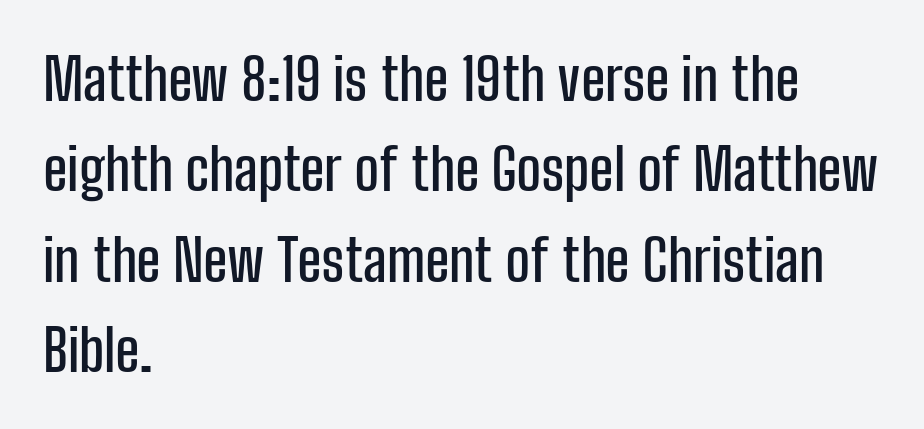
The image shows 58 px condensed sans-serif type, upright; set left-aligned, normal line spacing (1.56x), normal letter spacing, not underlined; low stroke contrast and a medium x-height.
